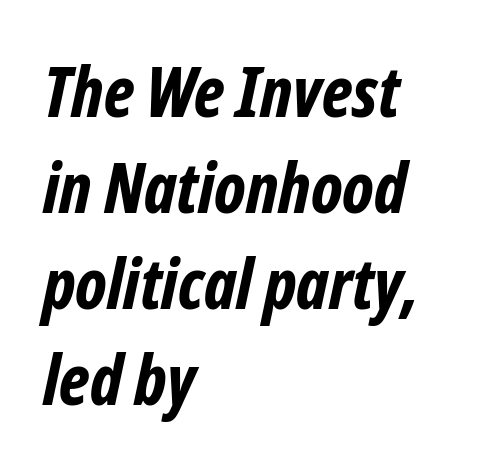
Proportional: the letters do not fall into vertical columns. If you measured baseline to baseline, you'd find a middling distance. Emphasis by weight is at full strength: bold. The rendering applies a slant to the glyphs.
